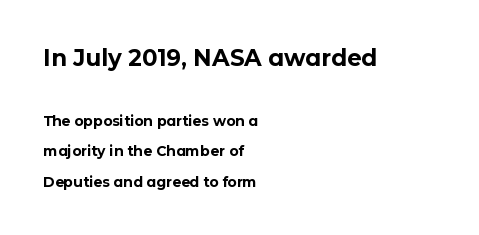
The image shows 23 px bold type, upright; set left-aligned, loose line spacing (2.19x), normal letter spacing, not underlined; the first (top) block is 1.64x larger.
